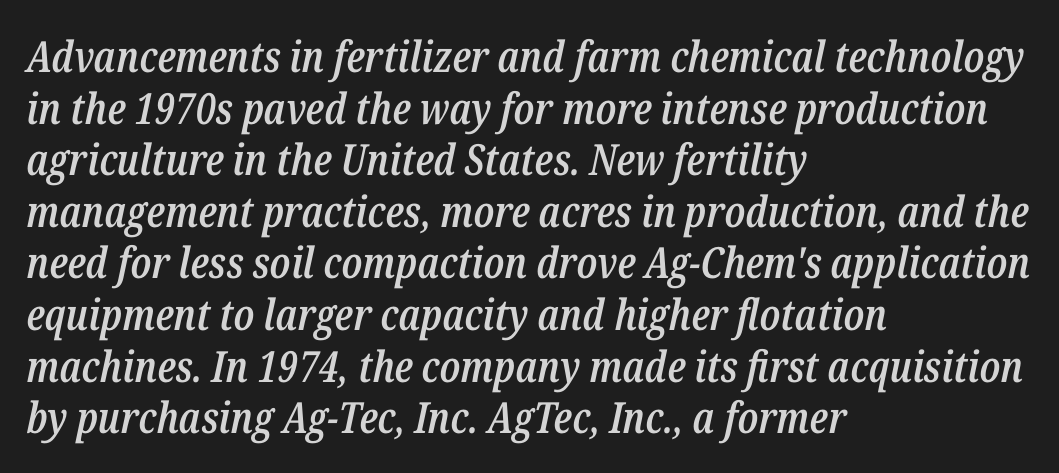
A classic flush-left, rag-right setting is used for this passage. On the weight axis this lands at semibold, roughly 600. Here the designer chose a conventional face with non-uniform glyph widths. Bare-footed words on every line. Is the letter spacing exaggerated? No — it looks like the ordinary default. The typography opts for an oblique posture over an upright one.
